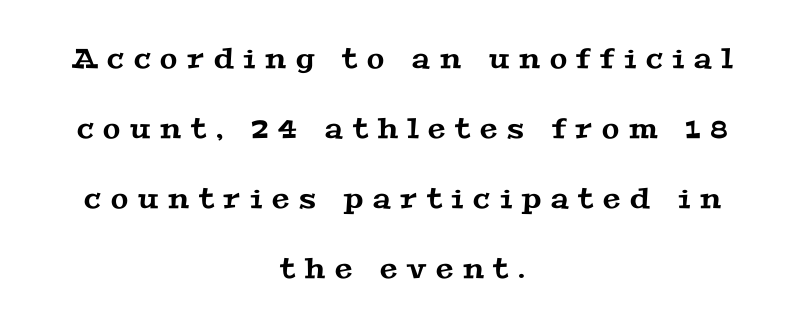
If you folded the block vertically in half, each line would mirror itself in length. Students, observe: this is what heavily led, spacious text looks like. Spacing verdict: proportional, widths tailored to each character. You can tell from the footed stems that serif type was used.
